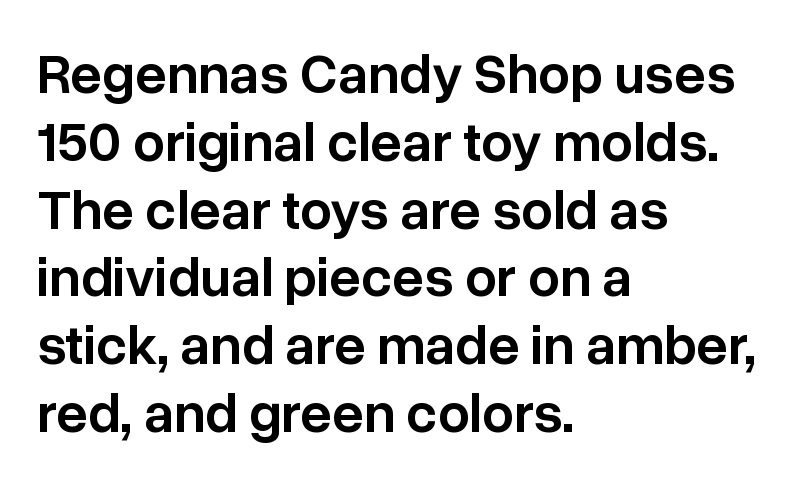
The image shows 56 px semibold sans-serif type, upright; set left-aligned, line spacing 1.21x, normal letter spacing, not underlined; low stroke contrast and a medium x-height.
